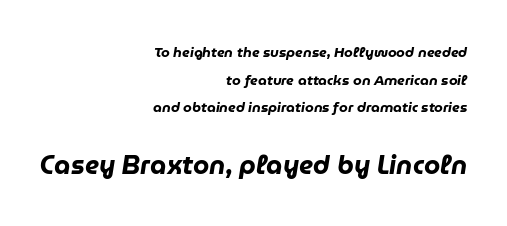
{"italic": "yes", "lean": "right", "slant_degrees": 9, "bold": "yes", "underline": "no", "align": "right", "line_spacing": "loose", "line_spacing_ratio": 1.97, "letter_spacing": "normal", "letter_spacing_em": 0.0, "larger_block": "second", "size_ratio": 1.86, "glyph_px": 26}
